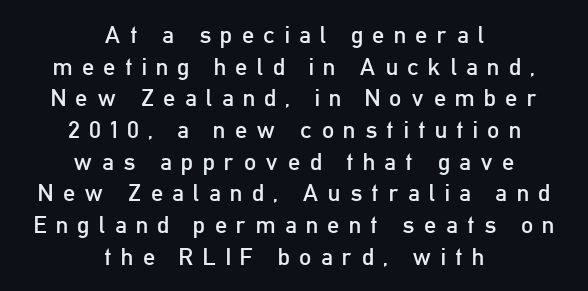
What stands out about the letter spacing? Its width — letters are far apart. Nobody drew a line under any word here. Vertical strokes here are truly vertical. Ink coverage per letter is moderate at most.
